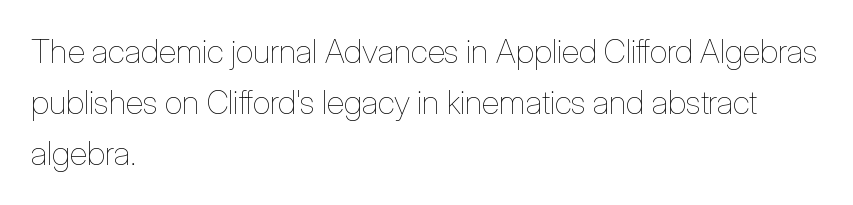
Q: Is the text bold? A: No.
Q: Is the text italic (slanted)? A: No, it is upright.
Q: Is the text underlined? A: No.
Q: How is the paragraph aligned? A: Left-aligned.
Q: Is the spacing between letters normal or unusually wide? A: Normal.
Q: Is the spacing between lines tight, normal or loose? A: Normal.
Q: Width (condensed, normal, or wide)? A: Condensed.
Q: Stroke contrast? A: Low.
Q: x-height? A: Medium.
Q: Monospaced? A: No.
